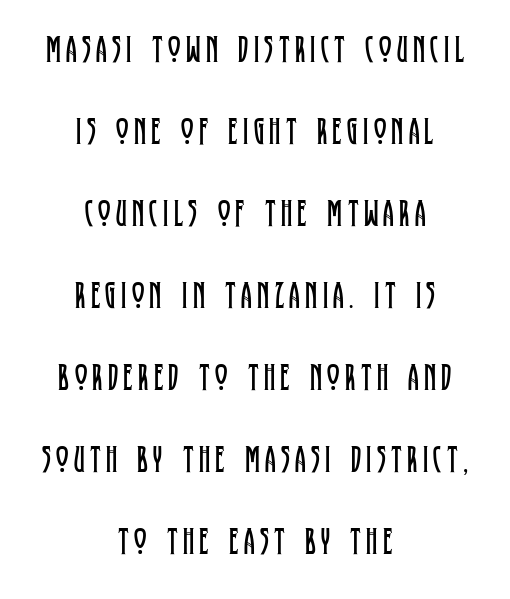
The image shows 38 px regular-weight, condensed serif type, upright; set centered, loose line spacing (2.16x), not underlined; low stroke contrast and a large x-height.
